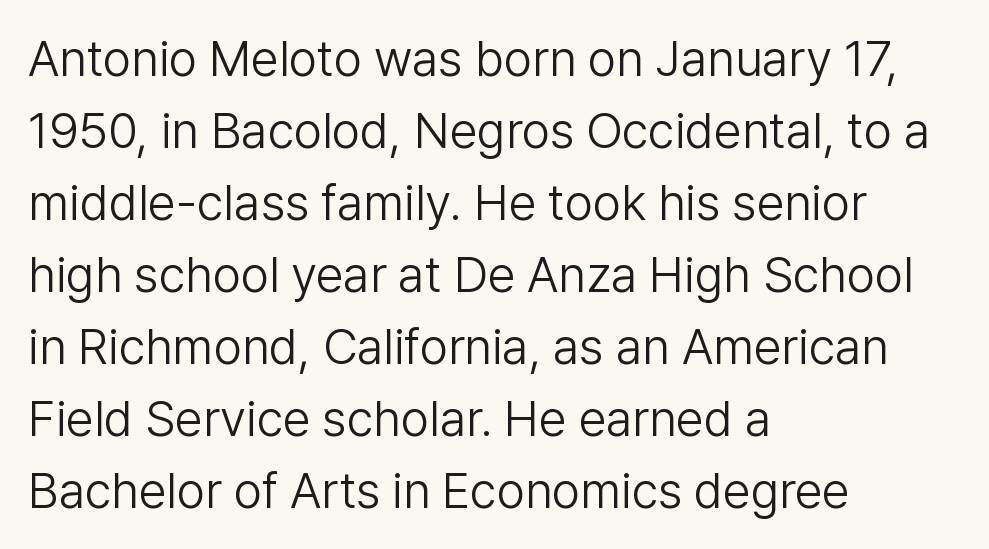
The image shows 50 px light sans-serif type, upright; set left-aligned, normal line spacing (1.44x), normal letter spacing, not underlined; low stroke contrast and a medium x-height.
